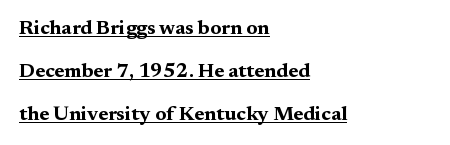
Q: Is the text bold? A: Yes.
Q: Is the text italic (slanted)? A: No, it is upright.
Q: Is the text underlined? A: Yes.
Q: How is the paragraph aligned? A: Left-aligned.
Q: Is the spacing between letters normal or unusually wide? A: Normal.
Q: Is the spacing between lines tight, normal or loose? A: Loose.
